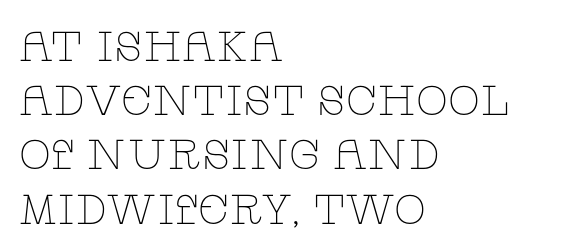
The image shows 42 px thin, wide serif type, upright; set left-aligned, normal line spacing (1.29x), normal letter spacing, not underlined; low stroke contrast and a large x-height.
